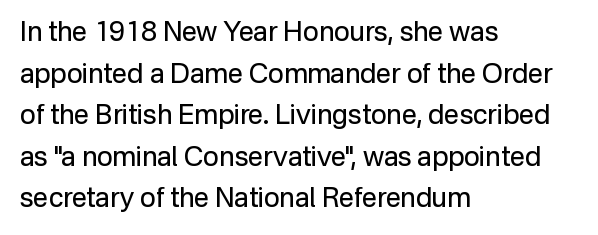
{"italic": "no", "bold": "no", "underline": "no", "align": "left", "line_spacing": "normal", "line_spacing_ratio": 1.54, "letter_spacing": "normal", "letter_spacing_em": 0.0, "glyph_px": 27}
